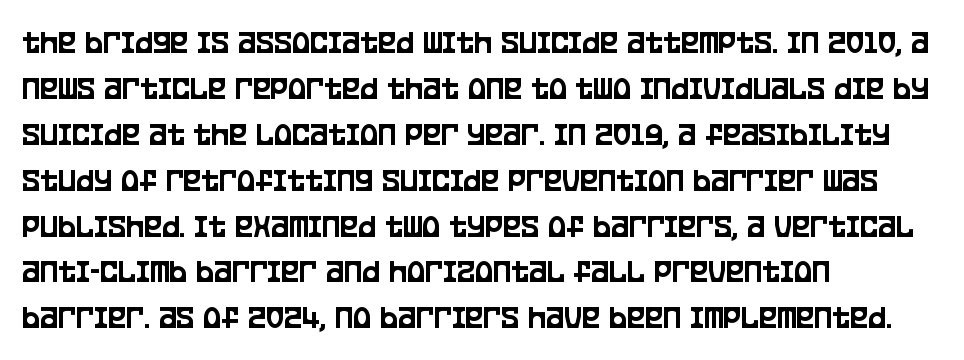
The image shows 34 px condensed sans-serif type, upright; set left-aligned, normal line spacing (1.35x), normal letter spacing, not underlined; low stroke contrast and a large x-height.
